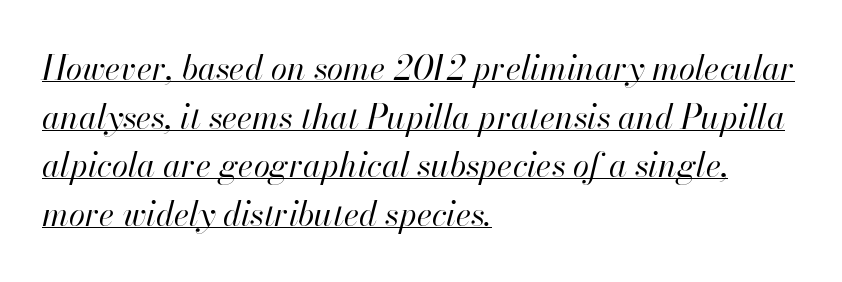
{"italic": "yes", "lean": "right", "slant_degrees": 13, "bold": "no", "weight": "regular", "width": "normal", "stroke_contrast": "high", "x_height": "small", "monospaced": "no", "underline": "yes", "align": "left", "line_spacing": "normal", "line_spacing_ratio": 1.47, "letter_spacing": "normal", "letter_spacing_em": 0.0, "glyph_px": 33}
